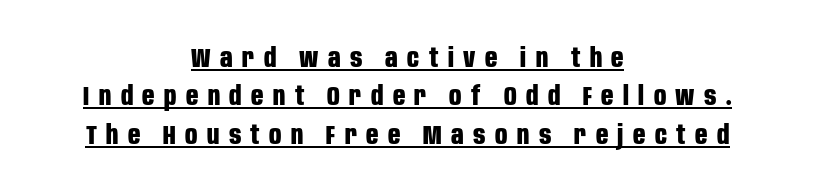
Quick note: not italic, upright. On the weight axis this lands at bold, roughly 700. This block has exactly the height ordinary leading produces. Someone cranked the tracking dial way up on this one. These characters rest on top of a visible drawn line.
